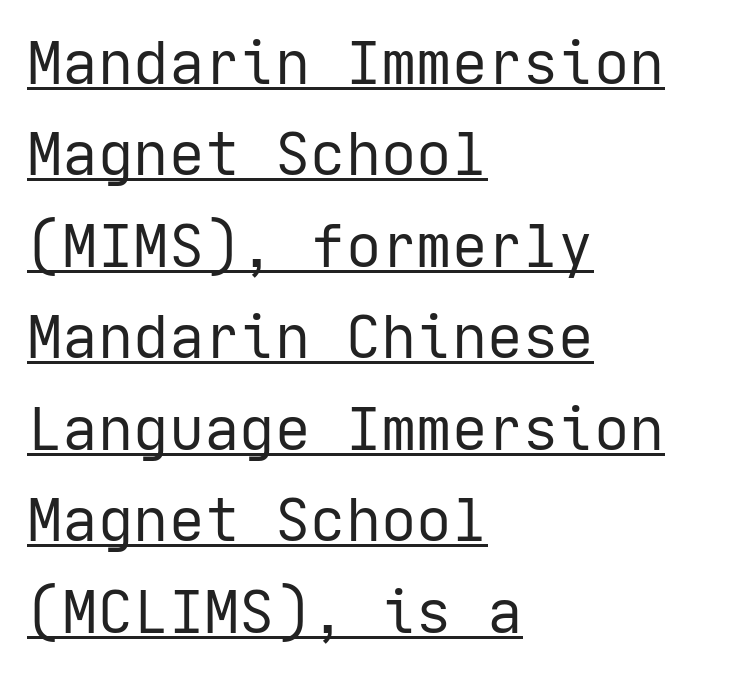
No heavy texture on the line: the type isn't bold. Emphasis is given by a line drawn under the lettering. In terms of letterform style, serifs are entirely absent. It's the straight-up-and-down kind of type.
